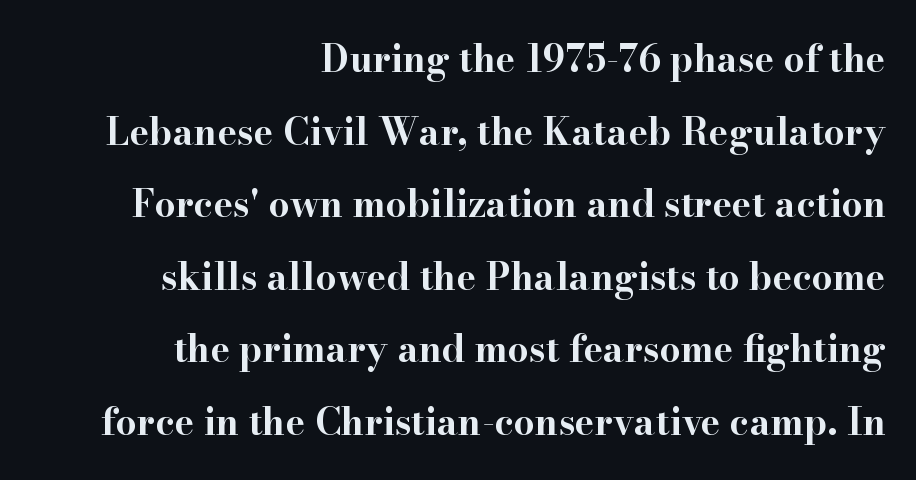
Q: Is the text bold? A: Yes.
Q: Is the text italic (slanted)? A: No, it is upright.
Q: Is the typeface a serif or a sans-serif typeface? A: Serif.
Q: Is the text underlined? A: No.
Q: How is the paragraph aligned? A: Right-aligned.
Q: Is the spacing between letters normal or unusually wide? A: Normal.
Q: Is the spacing between lines tight, normal or loose? A: Loose.
Q: Width (condensed, normal, or wide)? A: Wide.
Q: Stroke contrast? A: High.
Q: x-height? A: Small.
Q: Monospaced? A: No.
